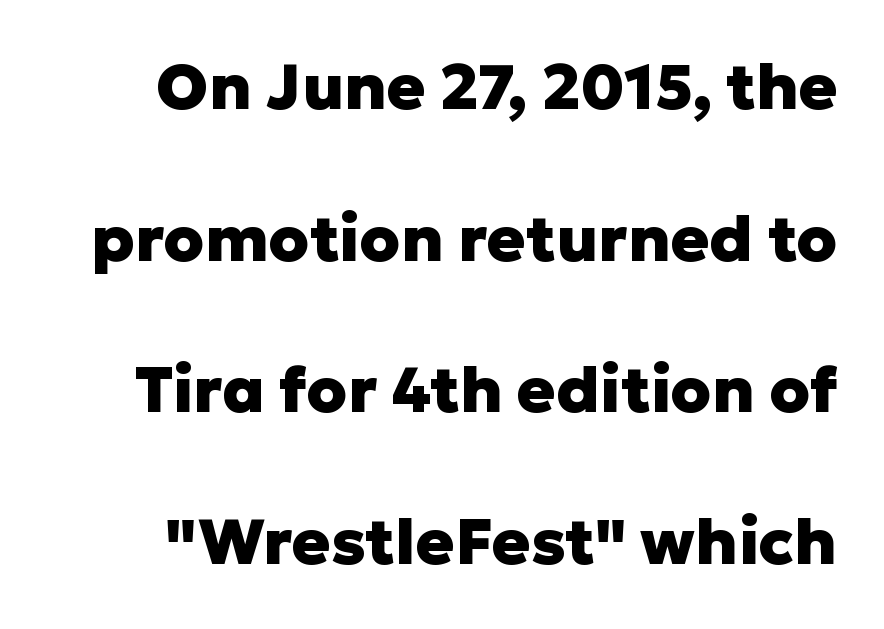
{"serif": "no", "italic": "no", "bold": "yes", "weight": "heavy", "width": "normal", "stroke_contrast": "low", "x_height": "medium", "monospaced": "no", "underline": "no", "line_spacing": "loose", "line_spacing_ratio": 2.37, "letter_spacing": "normal", "letter_spacing_em": 0.0, "glyph_px": 64}
